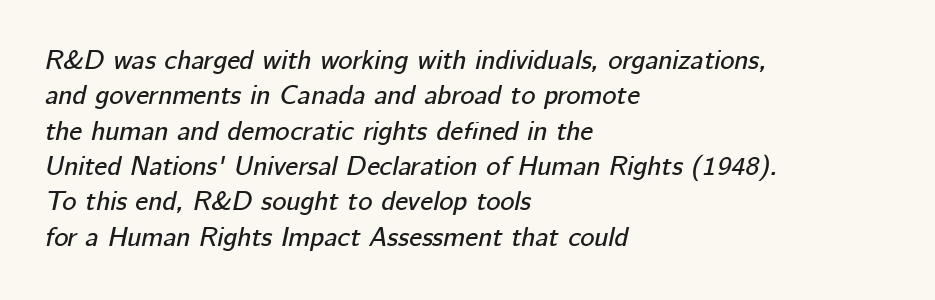
The image shows 27 px text type, italic (leaning right); set left-aligned, normal line spacing (1.31x), normal letter spacing, not underlined.
